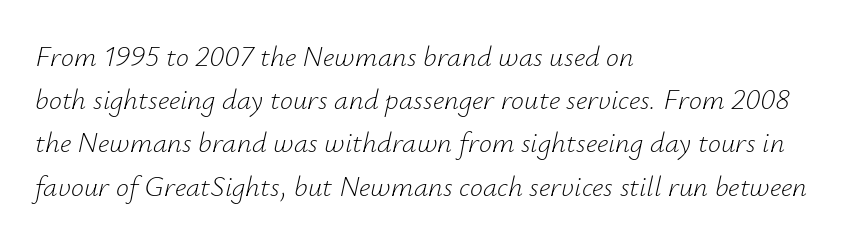
{"italic": "yes", "lean": "right", "slant_degrees": 12, "bold": "no", "weight": "light", "width": "normal", "stroke_contrast": "low", "x_height": "small", "monospaced": "no", "underline": "no", "align": "left", "line_spacing": "normal", "line_spacing_ratio": 1.49, "letter_spacing": "normal", "letter_spacing_em": 0.0, "glyph_px": 29}
